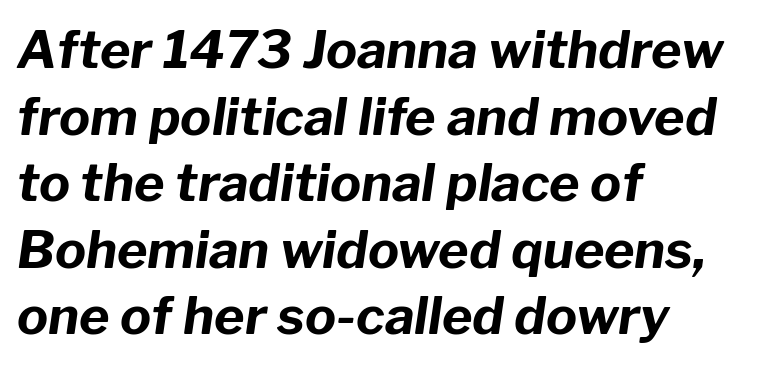
{"italic": "yes", "lean": "right", "slant_degrees": 8, "bold": "yes", "weight": "bold", "width": "normal", "stroke_contrast": "low", "x_height": "medium", "monospaced": "no", "underline": "no", "align": "left", "line_spacing": "normal", "line_spacing_ratio": 1.28, "letter_spacing": "normal", "letter_spacing_em": 0.0, "glyph_px": 52}
